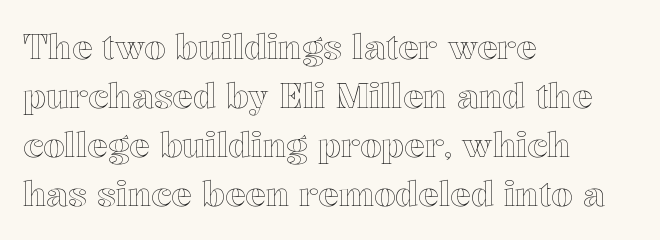
{"italic": "no", "width": "normal", "x_height": "medium", "monospaced": "no", "underline": "no", "align": "left", "line_spacing": "normal", "line_spacing_ratio": 1.44, "letter_spacing": "normal", "letter_spacing_em": 0.0, "glyph_px": 34}
